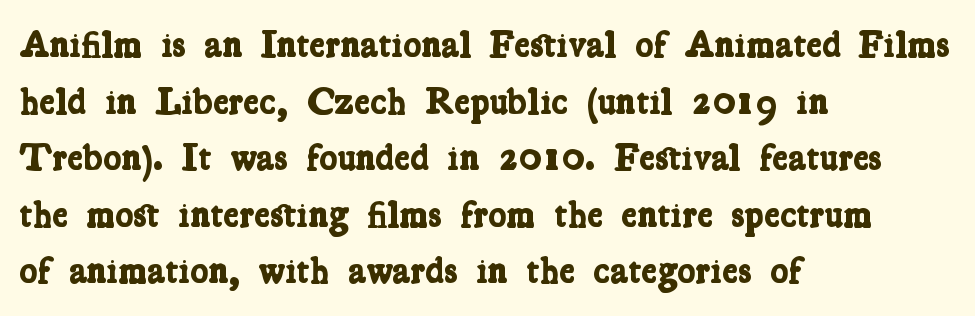
Just letters on the line, the space beneath them empty. This rendering uses left alignment, leaving the right contour irregular. Heavy, bold letterforms. To sum up the face: it has serifs.
